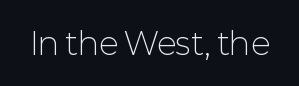
The image shows 31 px light sans-serif type, upright; set normal letter spacing, not underlined; low stroke contrast and a medium x-height.
